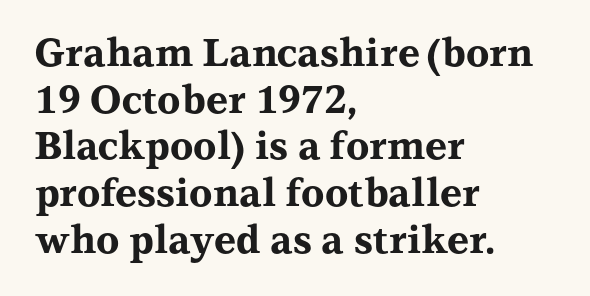
Q: Is the text bold? A: Yes.
Q: Is the text italic (slanted)? A: No, it is upright.
Q: Is the typeface a serif or a sans-serif typeface? A: Serif.
Q: Is the text underlined? A: No.
Q: How is the paragraph aligned? A: Left-aligned.
Q: Is the spacing between letters normal or unusually wide? A: Normal.
Q: Width (condensed, normal, or wide)? A: Wide.
Q: Stroke contrast? A: Medium.
Q: x-height? A: Medium.
Q: Monospaced? A: No.
